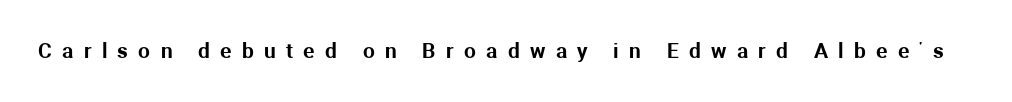
The image shows 21 px text type, upright; set unusually wide letter spacing (+0.49 em), not underlined.
